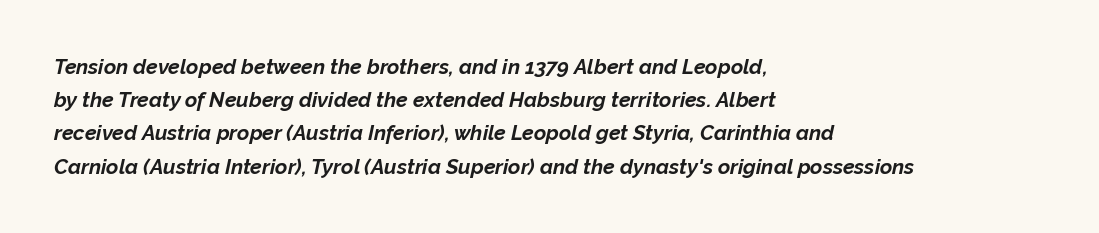
What's the leading like? Ordinary, nothing unusual. Is the block centered? No — it sits flush against the left margin. Inter-character spacing is left at the font's built-in metrics. How heavy is the stroke? Heavy — this is a bold. Lines of text with bare space underneath.
